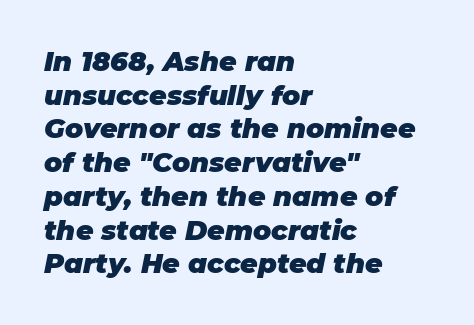
The image shows 27 px bold type, italic (leaning right); set left-aligned, normal line spacing (1.25x), normal letter spacing, not underlined.
